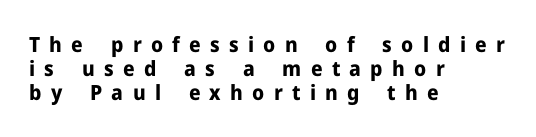
{"italic": "no", "bold": "yes", "underline": "no", "align": "left", "line_spacing": "tight", "line_spacing_ratio": 1.15, "letter_spacing": "wide", "letter_spacing_em": 0.44, "glyph_px": 21}
